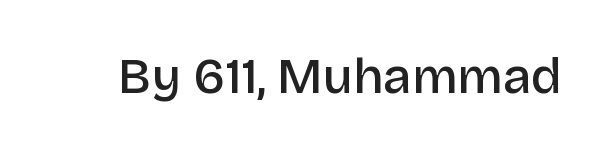
{"serif": "no", "italic": "no", "bold": "semi", "weight": "semibold", "width": "normal", "stroke_contrast": "low", "x_height": "large", "monospaced": "no", "underline": "no", "letter_spacing": "normal", "letter_spacing_em": 0.0, "glyph_px": 50}
